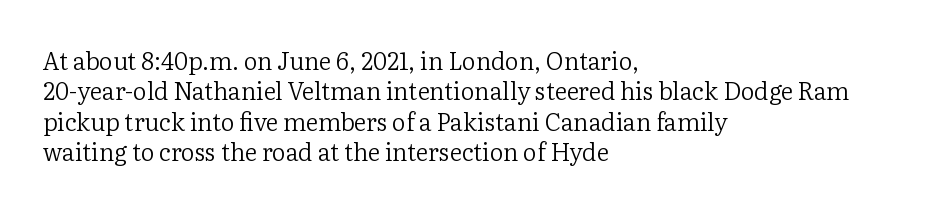
The image shows 24 px text type, upright; set left-aligned, normal line spacing (1.27x), normal letter spacing, not underlined.
